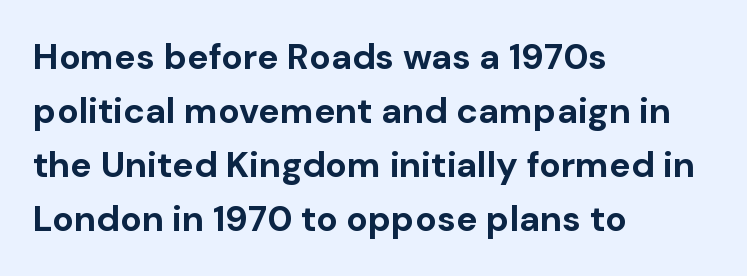
{"serif": "no", "italic": "no", "bold": "yes", "weight": "bold", "width": "normal", "stroke_contrast": "low", "x_height": "medium", "monospaced": "no", "underline": "no", "align": "left", "line_spacing": "normal", "line_spacing_ratio": 1.5, "letter_spacing": "normal", "letter_spacing_em": 0.0, "glyph_px": 36}
